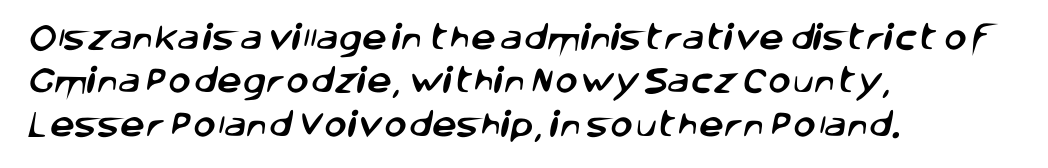
{"serif": "no", "width": "normal", "stroke_contrast": "low", "x_height": "large", "monospaced": "no", "underline": "no", "align": "left", "line_spacing": "normal", "line_spacing_ratio": 1.55, "letter_spacing": "normal", "letter_spacing_em": 0.0, "glyph_px": 28}
